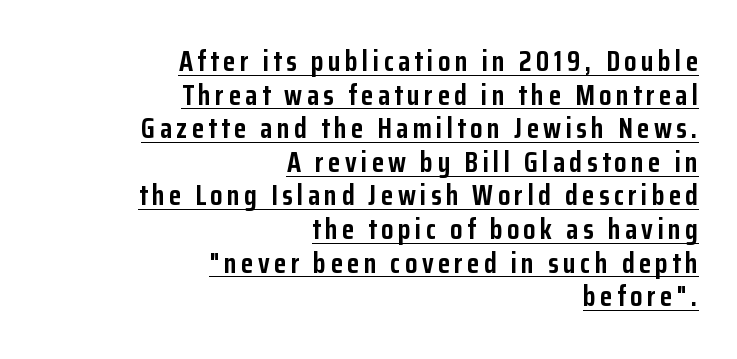
The font family rendered here belongs to the sans-serif group. In terms of posture, this sample is upright. Set as a true bold cut, around the 700 mark. Beneath each row of characters lies a ruled line. Does the copy run flush right? Yes — the right margin is perfectly even. You could not count columns in this text — the font is proportionally spaced.
